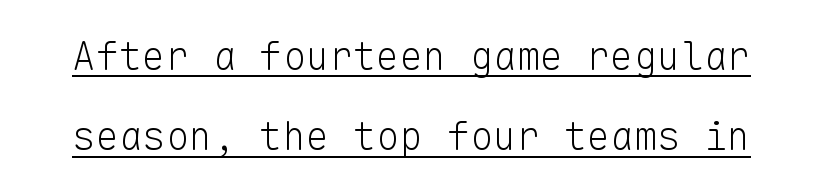
Check the space under the baseline: a stroke is drawn there. Look at the tracking — it's just the regular setting, nothing added. Nothing sits at the stroke ends, so this counts as sans-serif. Regarding leading, the lines here are spaced well apart. Posture: upright roman.
